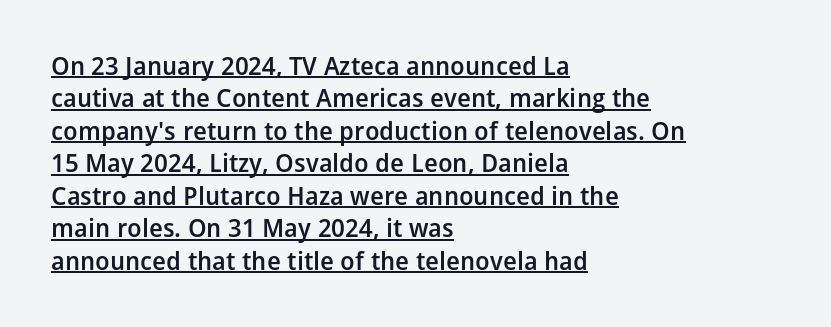
Q: Is the text bold? A: Semi-bold.
Q: Is the text italic (slanted)? A: No, it is upright.
Q: Is the text underlined? A: Yes.
Q: How is the paragraph aligned? A: Left-aligned.
Q: Is the spacing between letters normal or unusually wide? A: Normal.
Q: Is the spacing between lines tight, normal or loose? A: Normal.
